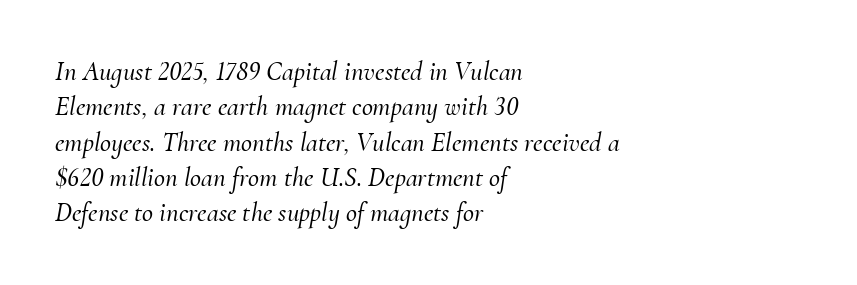
Q: Is the text italic (slanted)? A: Yes, it leans right by about 10 degrees.
Q: Is the text underlined? A: No.
Q: How is the paragraph aligned? A: Left-aligned.
Q: Is the spacing between letters normal or unusually wide? A: Normal.
Q: Is the spacing between lines tight, normal or loose? A: Normal.
